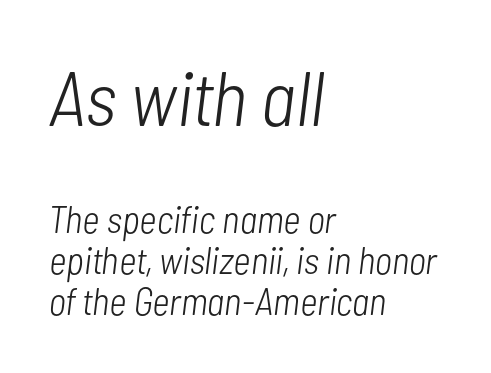
The image shows 77 px light, condensed type, italic (leaning right); set left-aligned, tight line spacing (1.09x), normal letter spacing, not underlined; the first (top) block is 2.03x larger; low stroke contrast and a medium x-height.
